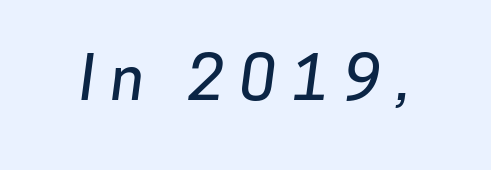
{"serif": "no", "width": "normal", "stroke_contrast": "low", "x_height": "medium", "monospaced": "no", "underline": "no", "letter_spacing": "wide", "letter_spacing_em": 0.27, "glyph_px": 60}
